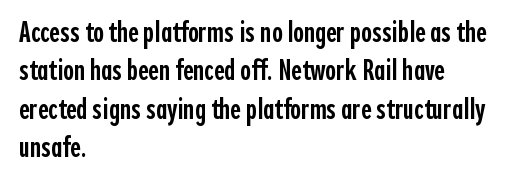
These lines sit exactly where default settings would place them. Posture: vertical. These lines carry some extra weight — a demibold, not a full bold. In terms of letterform style, serifs are entirely absent.
